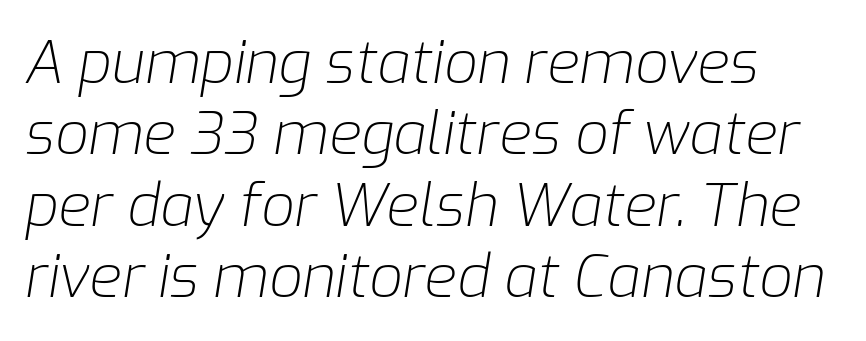
Think of a printed novel: that variable character pitch is what you see here. Think standard paragraph weight, or any step lighter than that. The passage shown has conventional tracking throughout. The baseline area is clear. Does the copy run flush right? No — it runs flush left.
